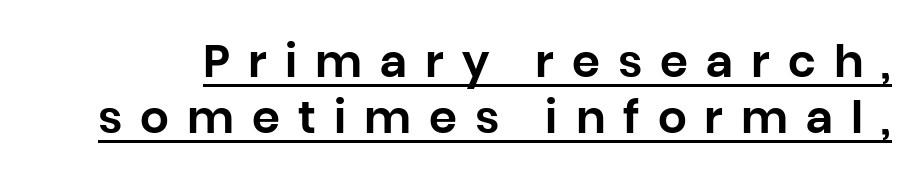
Q: Is the text italic (slanted)? A: No, it is upright.
Q: Is the typeface a serif or a sans-serif typeface? A: Sans-serif.
Q: Is the text underlined? A: Yes.
Q: Is the spacing between letters normal or unusually wide? A: Unusually wide.
Q: Width (condensed, normal, or wide)? A: Normal.
Q: Stroke contrast? A: Low.
Q: x-height? A: Large.
Q: Monospaced? A: No.
